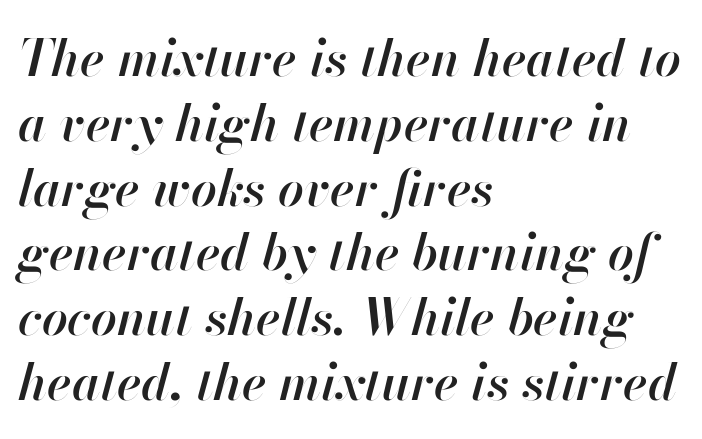
Q: Is the text bold? A: Semi-bold.
Q: Is the text italic (slanted)? A: Yes, it leans right by about 13 degrees.
Q: Is the text underlined? A: No.
Q: How is the paragraph aligned? A: Left-aligned.
Q: Is the spacing between letters normal or unusually wide? A: Normal.
Q: Is the spacing between lines tight, normal or loose? A: Normal.
Q: Width (condensed, normal, or wide)? A: Normal.
Q: Stroke contrast? A: High.
Q: x-height? A: Small.
Q: Monospaced? A: No.
